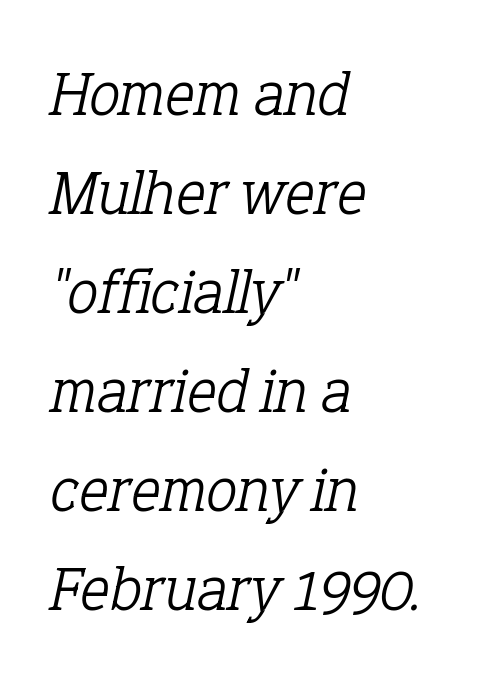
Does the type have serifs? Yes, each stem ends in a small foot. Here the glyphs are tracked normally, forming tight word shapes. Quick note: interline space is typical. Think standard paragraph weight, or any step lighter than that. You can tell it's italic because the verticals aren't actually vertical.
